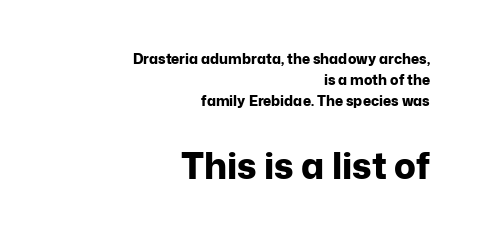
{"serif": "no", "italic": "no", "bold": "yes", "weight": "bold", "width": "normal", "stroke_contrast": "low", "x_height": "medium", "monospaced": "no", "underline": "no", "align": "right", "line_spacing": "normal", "line_spacing_ratio": 1.49, "letter_spacing": "normal", "letter_spacing_em": 0.0, "larger_block": "second", "size_ratio": 2.57, "glyph_px": 36}
